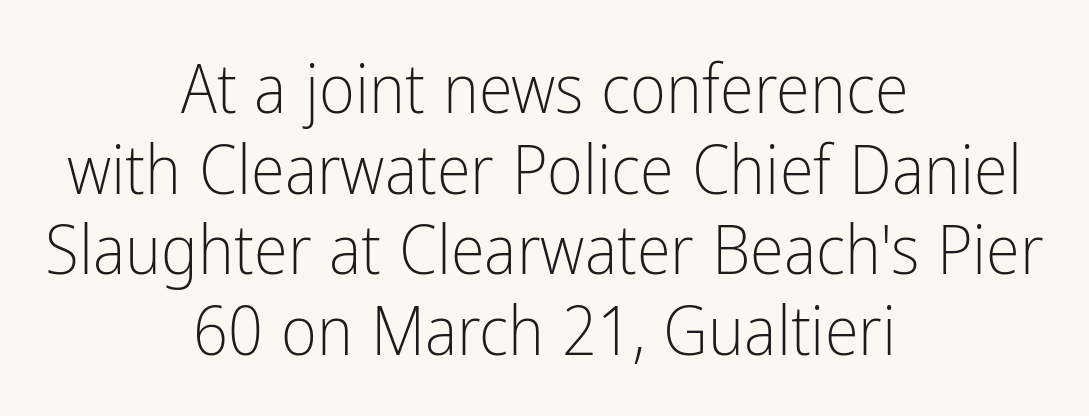
Q: Is the text bold? A: No.
Q: Is the text italic (slanted)? A: No, it is upright.
Q: Is the typeface a serif or a sans-serif typeface? A: Sans-serif.
Q: Is the text underlined? A: No.
Q: How is the paragraph aligned? A: Centered.
Q: Is the spacing between letters normal or unusually wide? A: Normal.
Q: Width (condensed, normal, or wide)? A: Condensed.
Q: Stroke contrast? A: Low.
Q: x-height? A: Medium.
Q: Monospaced? A: No.
